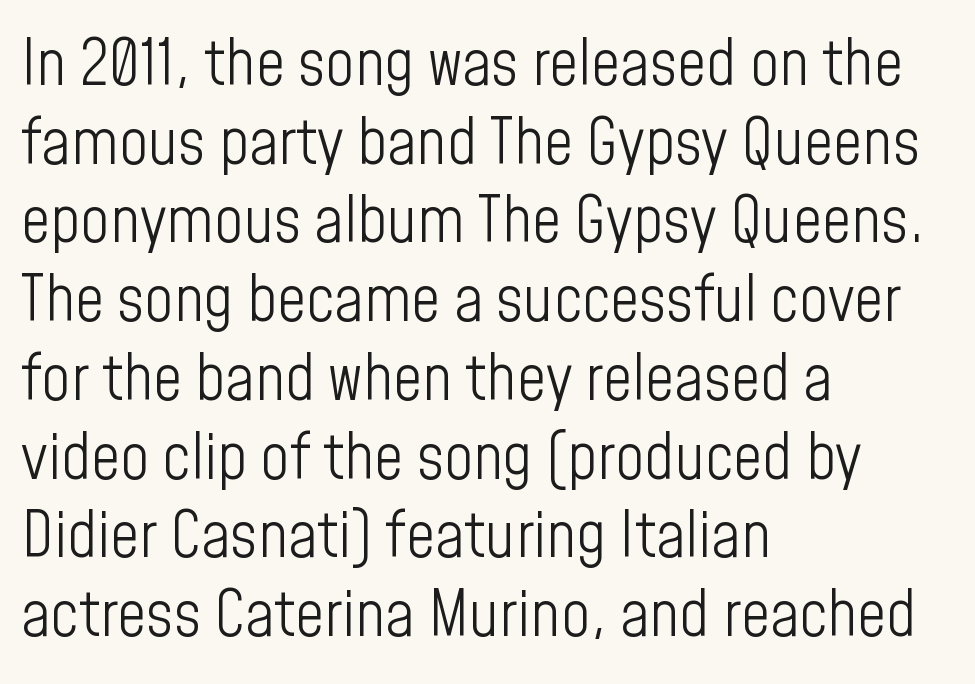
The image shows 64 px light, condensed sans-serif type, upright; set left-aligned, line spacing 1.23x, normal letter spacing, not underlined; low stroke contrast and a medium x-height.
